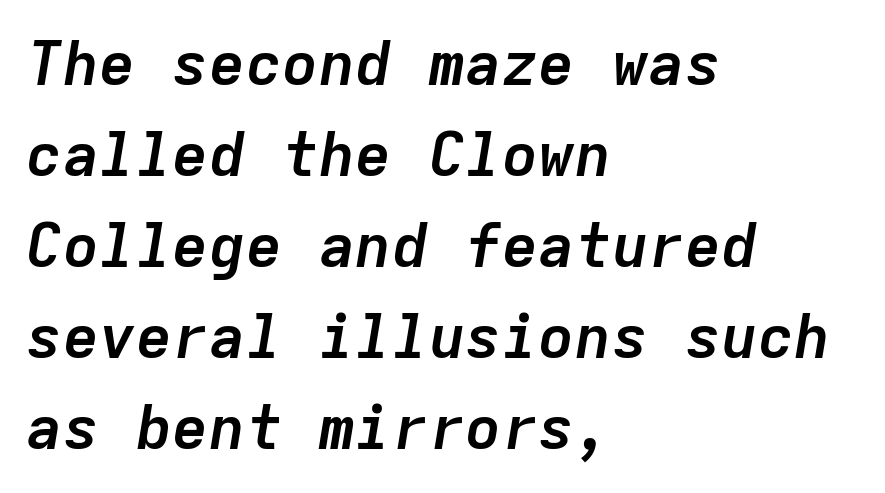
Q: Is the text bold? A: Yes.
Q: Is the text italic (slanted)? A: Yes, it leans right by about 9 degrees.
Q: Is the text underlined? A: No.
Q: How is the paragraph aligned? A: Left-aligned.
Q: Is the spacing between letters normal or unusually wide? A: Normal.
Q: Is the spacing between lines tight, normal or loose? A: Normal.
Q: Width (condensed, normal, or wide)? A: Normal.
Q: Stroke contrast? A: Low.
Q: x-height? A: Medium.
Q: Monospaced? A: Yes.
